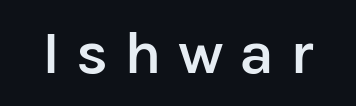
Q: Is the text bold? A: Semi-bold.
Q: Is the text italic (slanted)? A: No, it is upright.
Q: Is the typeface a serif or a sans-serif typeface? A: Sans-serif.
Q: Is the text underlined? A: No.
Q: Is the spacing between letters normal or unusually wide? A: Unusually wide.
Q: Width (condensed, normal, or wide)? A: Normal.
Q: Stroke contrast? A: Low.
Q: x-height? A: Medium.
Q: Monospaced? A: No.
